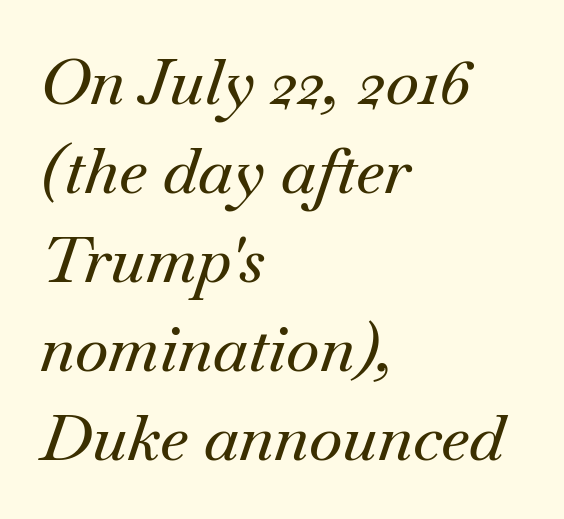
The image shows 64 px serif type, italic (leaning right); set left-aligned, normal line spacing (1.39x), normal letter spacing, not underlined; medium stroke contrast and a small x-height.
